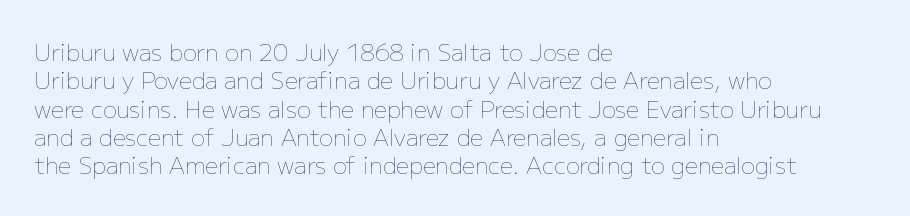
{"italic": "no", "bold": "no", "underline": "no", "align": "left", "line_spacing_ratio": 1.23, "letter_spacing": "normal", "letter_spacing_em": 0.0, "glyph_px": 23}
